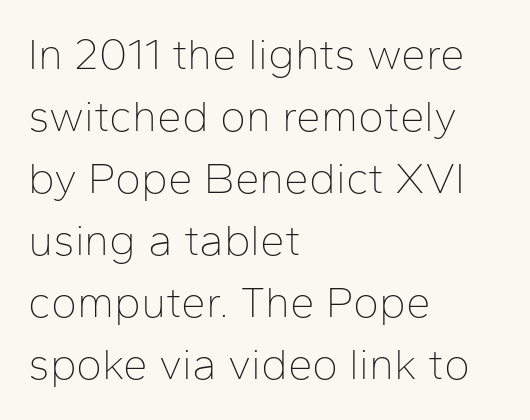
The image shows 44 px thin sans-serif type, upright; set left-aligned, normal line spacing (1.41x), normal letter spacing, not underlined; low stroke contrast and a medium x-height.
